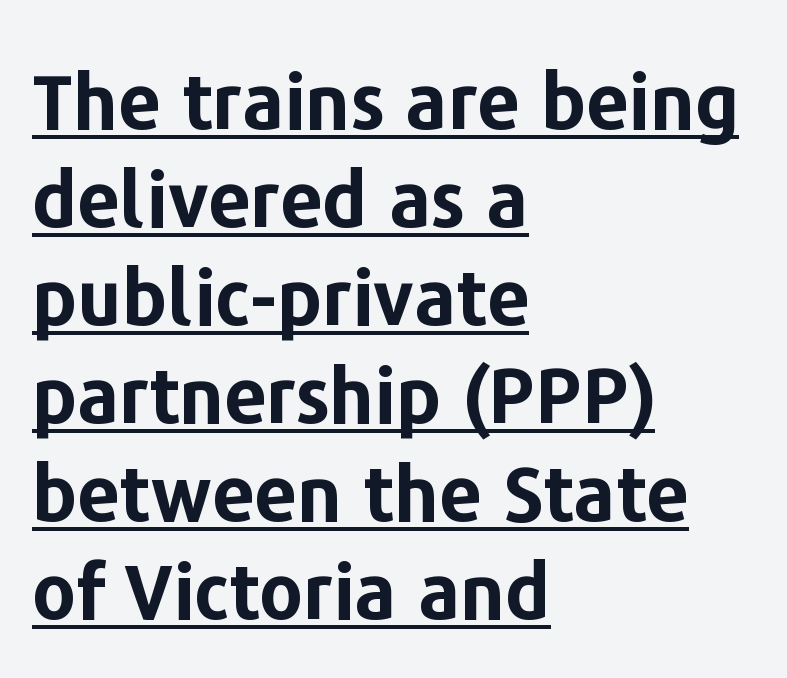
Q: Is the text bold? A: Yes.
Q: Is the text italic (slanted)? A: No, it is upright.
Q: Is the typeface a serif or a sans-serif typeface? A: Sans-serif.
Q: Is the text underlined? A: Yes.
Q: How is the paragraph aligned? A: Left-aligned.
Q: Is the spacing between letters normal or unusually wide? A: Normal.
Q: Is the spacing between lines tight, normal or loose? A: Normal.
Q: Width (condensed, normal, or wide)? A: Normal.
Q: Stroke contrast? A: Low.
Q: x-height? A: Medium.
Q: Monospaced? A: No.
